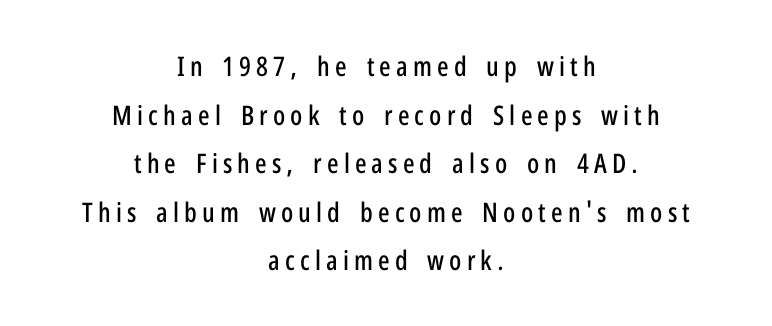
{"italic": "no", "underline": "no", "align": "center", "line_spacing_ratio": 1.8, "glyph_px": 27}
